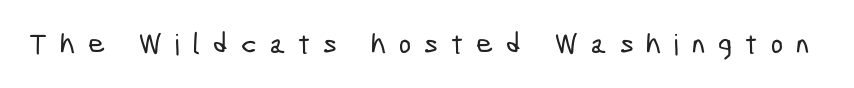
The image shows 29 px condensed sans-serif type; set unusually wide letter spacing (+0.45 em), not underlined; low stroke contrast and a medium x-height.
